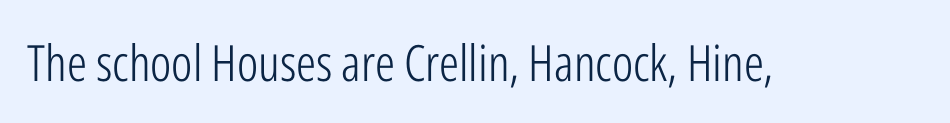
Q: Is the text bold? A: No.
Q: Is the text italic (slanted)? A: No, it is upright.
Q: Is the typeface a serif or a sans-serif typeface? A: Sans-serif.
Q: Is the text underlined? A: No.
Q: Is the spacing between letters normal or unusually wide? A: Normal.
Q: Width (condensed, normal, or wide)? A: Condensed.
Q: Stroke contrast? A: Low.
Q: x-height? A: Medium.
Q: Monospaced? A: No.
